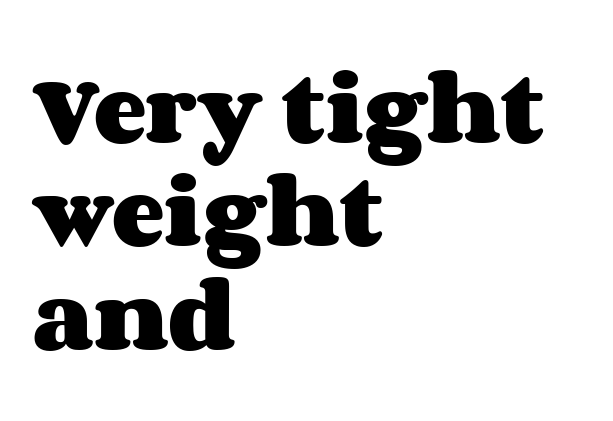
{"italic": "no", "bold": "yes", "weight": "heavy", "width": "wide", "stroke_contrast": "medium", "x_height": "large", "monospaced": "no", "underline": "no", "align": "left", "line_spacing": "normal", "line_spacing_ratio": 1.31, "letter_spacing": "normal", "letter_spacing_em": 0.0, "glyph_px": 79}
